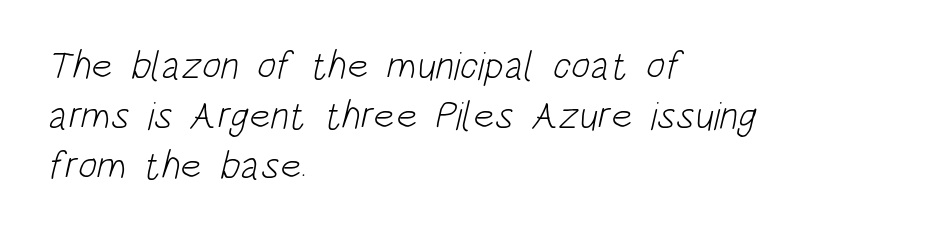
{"serif": "no", "bold": "no", "weight": "light", "width": "condensed", "stroke_contrast": "low", "x_height": "large", "monospaced": "no", "underline": "no", "align": "left", "line_spacing": "normal", "line_spacing_ratio": 1.25, "letter_spacing": "normal", "letter_spacing_em": 0.0, "glyph_px": 40}
